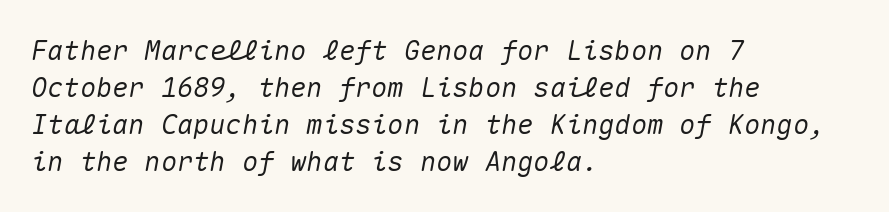
Q: Is the text italic (slanted)? A: Yes, it leans right by about 10 degrees.
Q: Is the text underlined? A: No.
Q: How is the paragraph aligned? A: Left-aligned.
Q: Is the spacing between letters normal or unusually wide? A: Normal.
Q: Is the spacing between lines tight, normal or loose? A: Normal.
